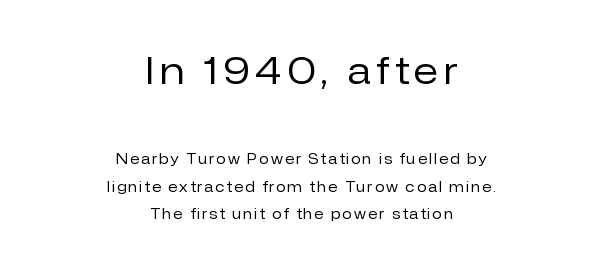
Proportional: the letters do not fall into vertical columns. Plain, unruled lines of type. A typesetter would label this face a sans. The more generous point size was reserved for the upper chunk.
